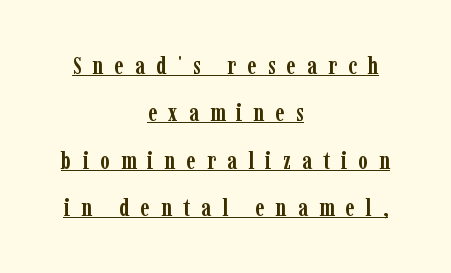
The typography opts for an upright posture over an oblique one. These lines have a slow, spaced-out rhythm from letter to letter. Compared with undecorated copy, this sample adds a rule below the words. Chunky letters — that's bold for sure.
